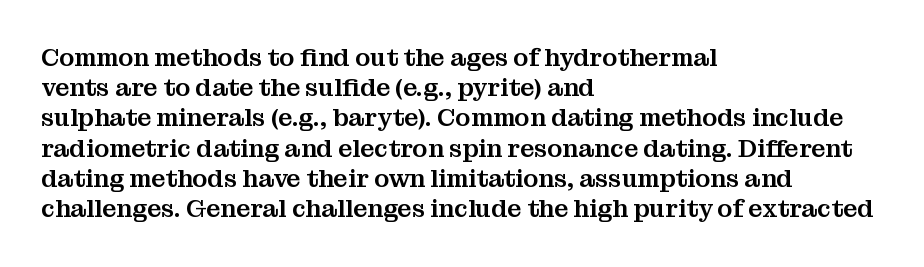
Q: Is the text italic (slanted)? A: No, it is upright.
Q: Is the text underlined? A: No.
Q: How is the paragraph aligned? A: Left-aligned.
Q: Is the spacing between letters normal or unusually wide? A: Normal.
